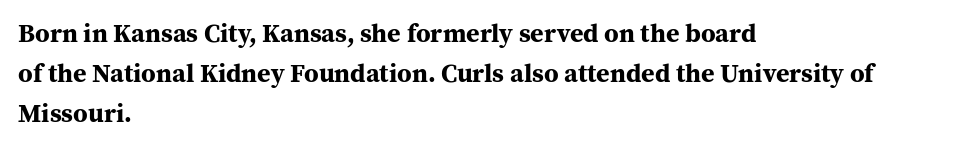
Q: Is the text bold? A: Yes.
Q: Is the text italic (slanted)? A: No, it is upright.
Q: Is the text underlined? A: No.
Q: How is the paragraph aligned? A: Left-aligned.
Q: Is the spacing between letters normal or unusually wide? A: Normal.
Q: Is the spacing between lines tight, normal or loose? A: Normal.
